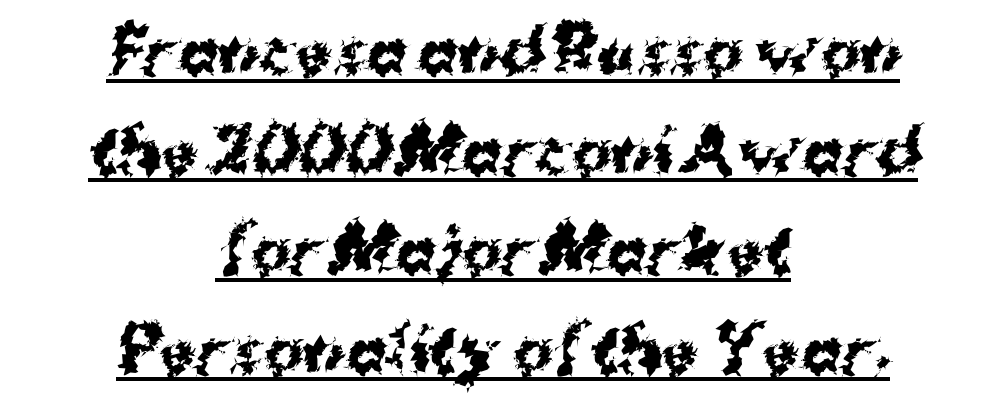
Q: Is the text bold? A: Yes.
Q: Is the text italic (slanted)? A: Yes.
Q: Is the typeface a serif or a sans-serif typeface? A: Sans-serif.
Q: Is the text underlined? A: Yes.
Q: How is the paragraph aligned? A: Centered.
Q: Is the spacing between letters normal or unusually wide? A: Normal.
Q: Is the spacing between lines tight, normal or loose? A: Normal.
Q: Width (condensed, normal, or wide)? A: Normal.
Q: Stroke contrast? A: Medium.
Q: x-height? A: Medium.
Q: Monospaced? A: No.
